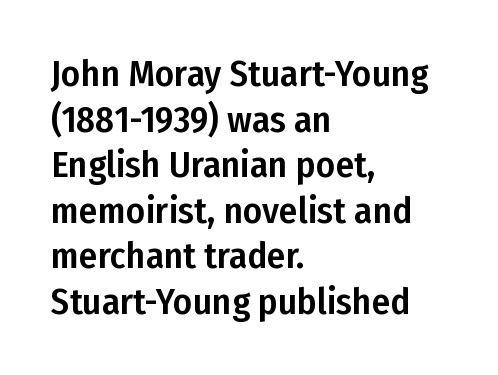
Q: Is the text italic (slanted)? A: No, it is upright.
Q: Is the typeface a serif or a sans-serif typeface? A: Sans-serif.
Q: Is the text underlined? A: No.
Q: How is the paragraph aligned? A: Left-aligned.
Q: Is the spacing between letters normal or unusually wide? A: Normal.
Q: Width (condensed, normal, or wide)? A: Condensed.
Q: Stroke contrast? A: Low.
Q: x-height? A: Medium.
Q: Monospaced? A: No.
